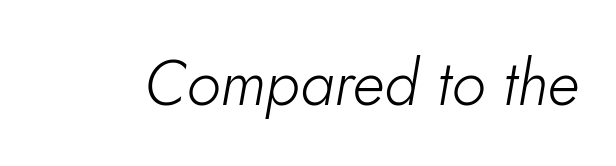
{"italic": "yes", "lean": "right", "slant_degrees": 10, "bold": "no", "weight": "light", "width": "normal", "stroke_contrast": "low", "x_height": "small", "monospaced": "no", "underline": "no", "letter_spacing": "normal", "letter_spacing_em": 0.0, "glyph_px": 63}
